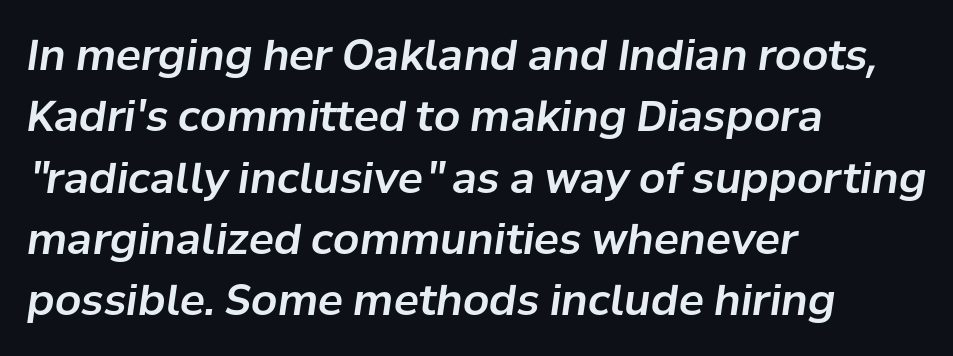
Q: Is the text italic (slanted)? A: Yes, it leans right by about 8 degrees.
Q: Is the text underlined? A: No.
Q: How is the paragraph aligned? A: Left-aligned.
Q: Is the spacing between letters normal or unusually wide? A: Normal.
Q: Is the spacing between lines tight, normal or loose? A: Normal.
Q: Width (condensed, normal, or wide)? A: Normal.
Q: Stroke contrast? A: Low.
Q: x-height? A: Medium.
Q: Monospaced? A: No.
